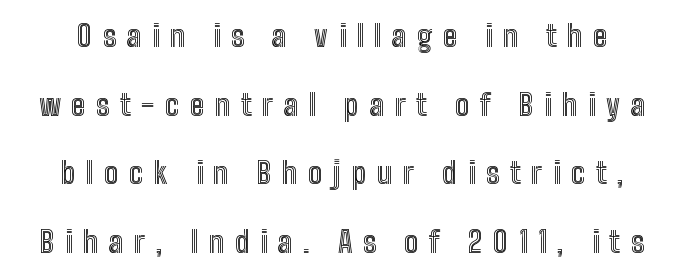
Q: Is the text italic (slanted)? A: No, it is upright.
Q: Is the text underlined? A: No.
Q: Is the spacing between letters normal or unusually wide? A: Unusually wide.
Q: Is the spacing between lines tight, normal or loose? A: Loose.
Q: Width (condensed, normal, or wide)? A: Condensed.
Q: x-height? A: Medium.
Q: Monospaced? A: No.
